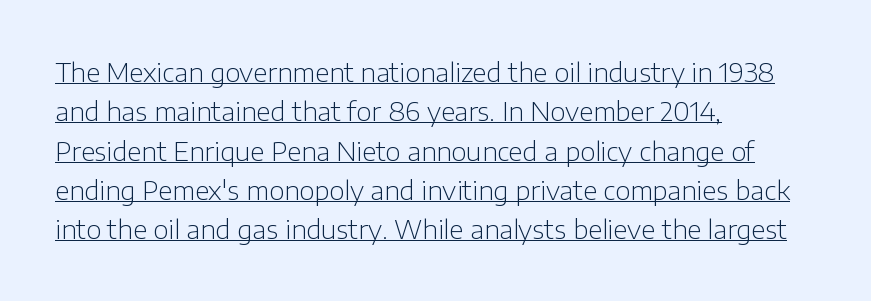
Layout note: lines flush left. The block of text has a typical density, with ordinary space between rows. In terms of letterspacing, this is plain default setting. The cut favours lightness, reaching ordinary text weight at its darkest.
